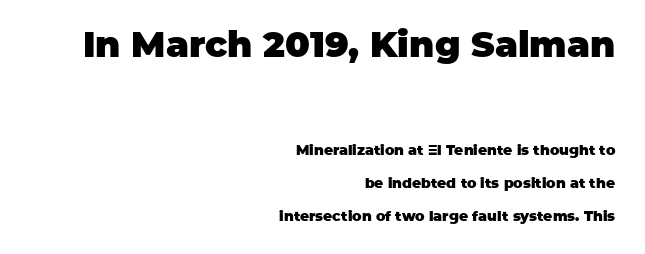
Letter spacing: default. Which margin do the lines hug? The right one — the left edge is uneven. This sample uses an upright cut, with every glyph sitting square on the baseline. Heavy-handed strokes throughout: this text is bold.
